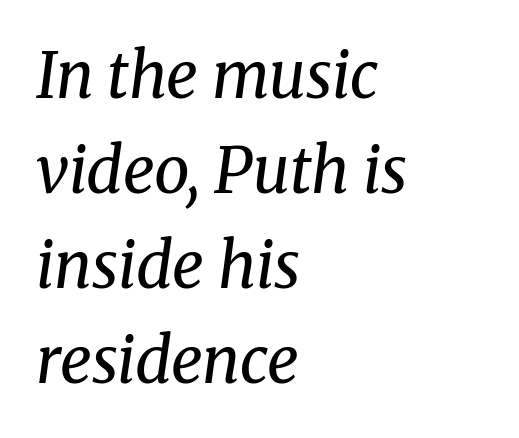
{"serif": "yes", "italic": "yes", "lean": "right", "slant_degrees": 8, "bold": "no", "weight": "regular", "width": "normal", "stroke_contrast": "medium", "x_height": "medium", "monospaced": "no", "underline": "no", "align": "left", "line_spacing": "normal", "line_spacing_ratio": 1.51, "letter_spacing": "normal", "letter_spacing_em": 0.0, "glyph_px": 63}
